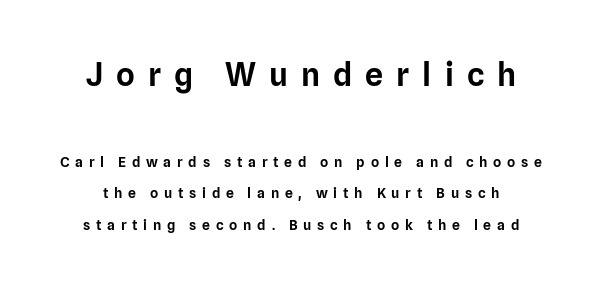
The image shows 32 px sans-serif type, upright; set loose line spacing (2.25x), unusually wide letter spacing (+0.41 em), not underlined; the first (top) block is 2.29x larger; low stroke contrast and a medium x-height.
